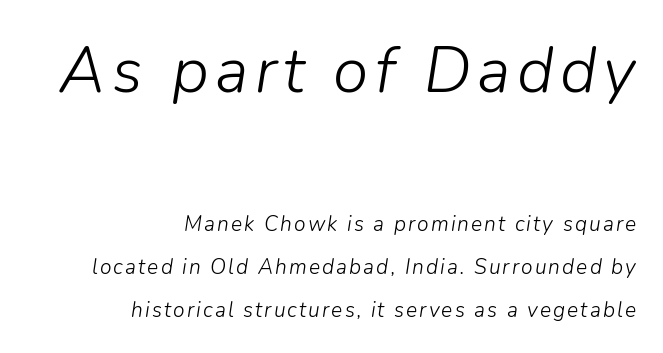
Each row of text sits above clean, open space. Is this a heavy cut? Hardly; it is regular or lighter. Which chunk is bigger? The first one — the top block dwarfs the bottom. Tall strokes in this sample are angled rather than plumb.
